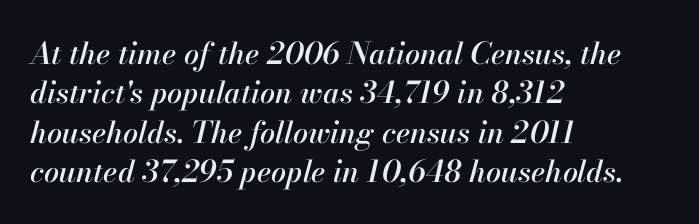
Q: Is the text italic (slanted)? A: Yes, it leans right by about 13 degrees.
Q: Is the text underlined? A: No.
Q: How is the paragraph aligned? A: Left-aligned.
Q: Is the spacing between letters normal or unusually wide? A: Normal.
Q: Is the spacing between lines tight, normal or loose? A: Normal.
Q: Width (condensed, normal, or wide)? A: Normal.
Q: Stroke contrast? A: High.
Q: x-height? A: Small.
Q: Monospaced? A: No.
